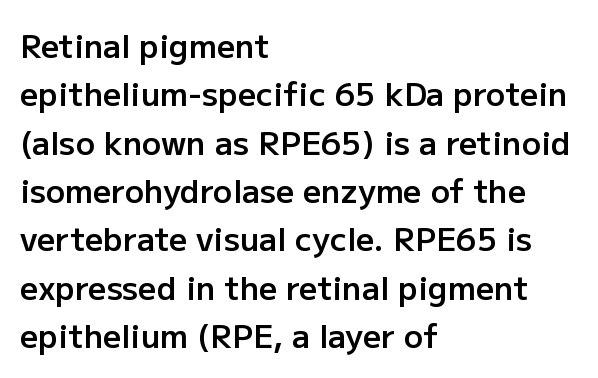
{"serif": "no", "italic": "no", "bold": "semi", "weight": "semibold", "width": "normal", "stroke_contrast": "low", "x_height": "medium", "monospaced": "no", "underline": "no", "align": "left", "line_spacing": "normal", "line_spacing_ratio": 1.51, "letter_spacing": "normal", "letter_spacing_em": 0.0, "glyph_px": 32}
